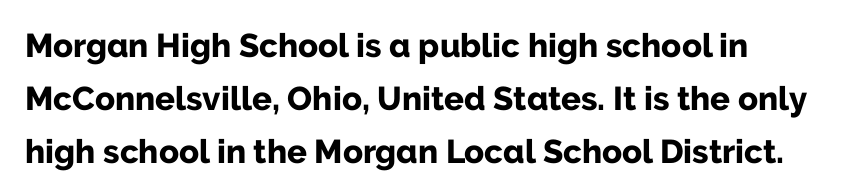
{"serif": "no", "italic": "no", "bold": "yes", "weight": "bold", "width": "normal", "stroke_contrast": "low", "x_height": "medium", "monospaced": "no", "underline": "no", "line_spacing": "normal", "line_spacing_ratio": 1.6, "letter_spacing": "normal", "letter_spacing_em": 0.0, "glyph_px": 33}
